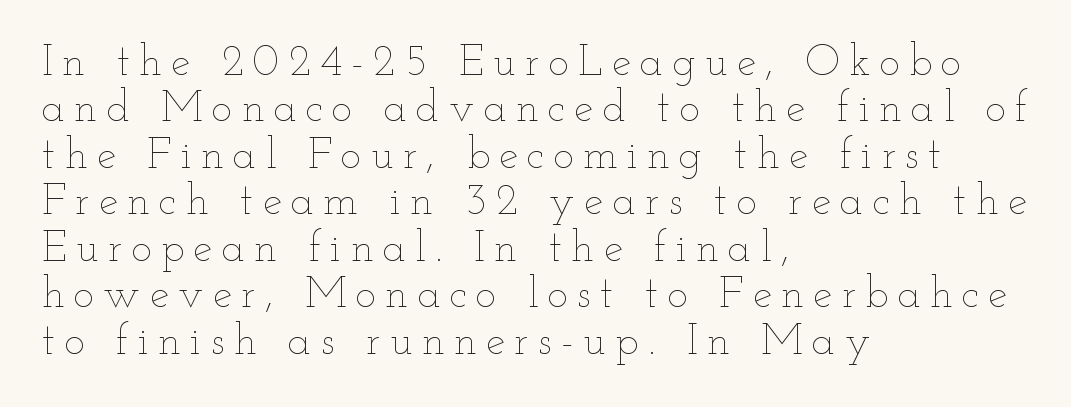
The image shows 43 px thin, wide type, upright; set left-aligned, tight line spacing (1.08x), unusually wide letter spacing (+0.22 em), not underlined; low stroke contrast and a small x-height.
